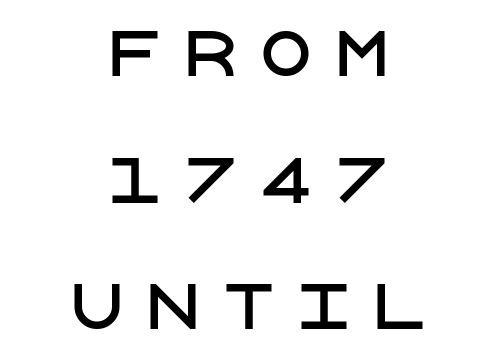
The image shows 60 px sans-serif type, upright; set centered, loose line spacing (2.11x), unusually wide letter spacing (+0.26 em), not underlined; low stroke contrast and a large x-height.
